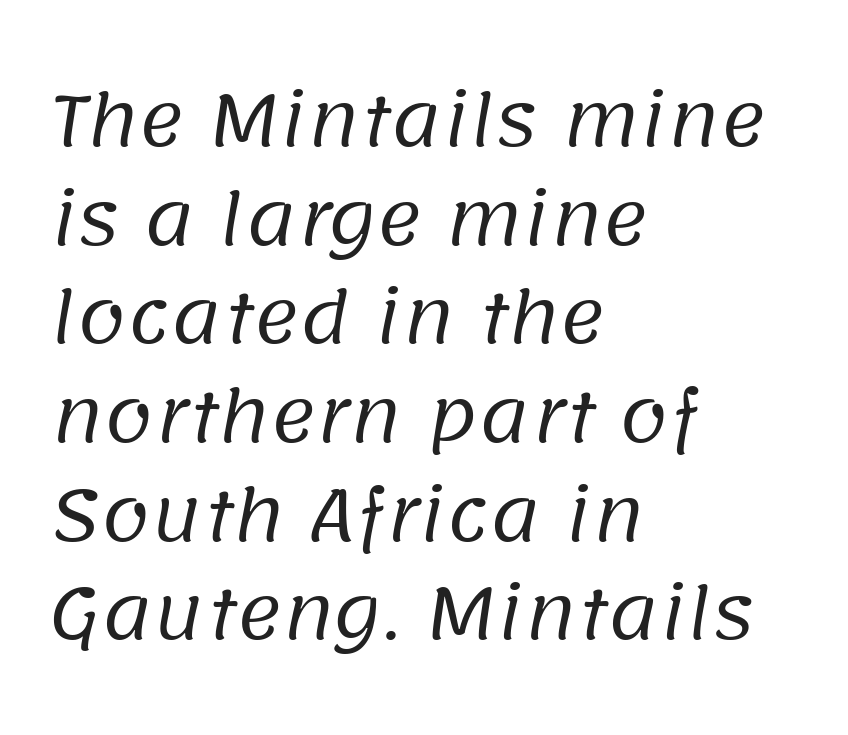
The image shows 70 px regular-weight sans-serif type; set left-aligned, normal line spacing (1.41x), normal letter spacing, not underlined; low stroke contrast and a large x-height.
